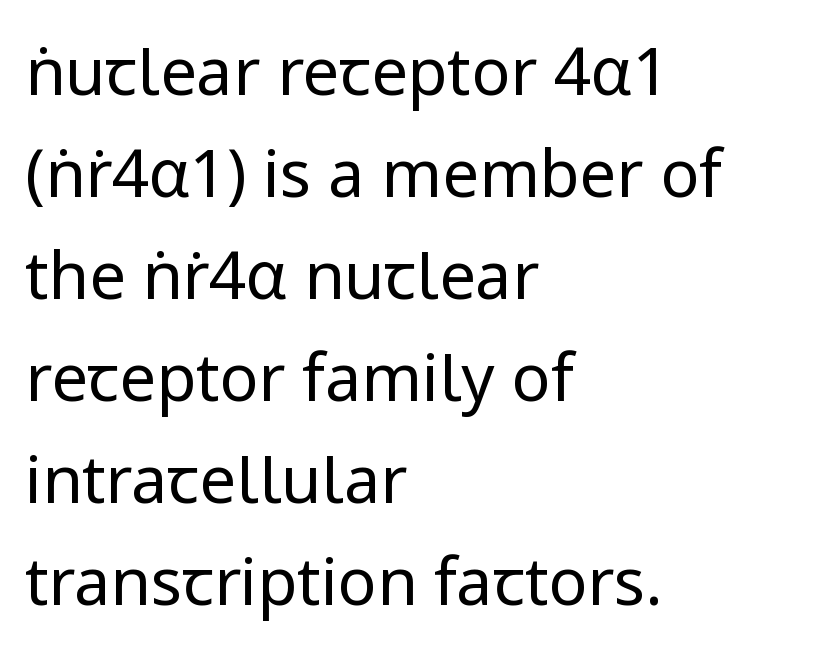
The image shows 65 px regular-weight sans-serif type, upright; set left-aligned, normal line spacing (1.57x), normal letter spacing, not underlined; low stroke contrast and a medium x-height.
